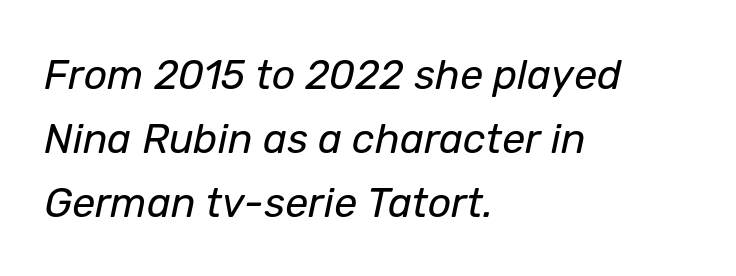
Teacher's note: observe the even left margin — that is flush-left alignment. Is there much room between lines? A standard amount, neither cramped nor airy. Quick note: italic. How are the letters spaced? Ordinarily, with no added tracking. Unbolded letterforms with no extra heft.
